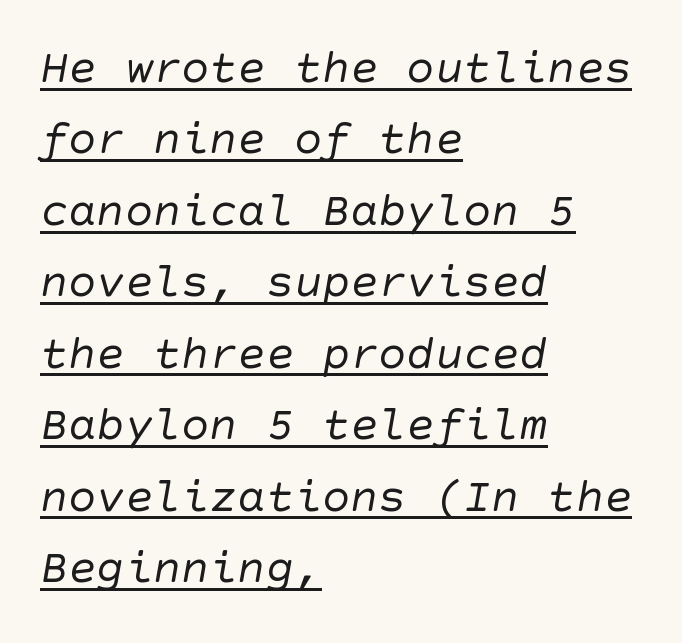
The image shows 47 px regular-weight sans-serif type; set left-aligned, normal line spacing (1.52x), normal letter spacing, underlined; low stroke contrast and a large x-height.
